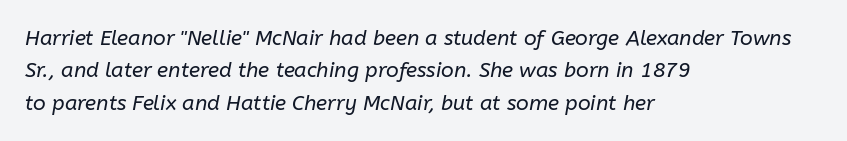
The image shows 21 px text type, italic (leaning right); set left-aligned, normal line spacing (1.54x), normal letter spacing, not underlined.
